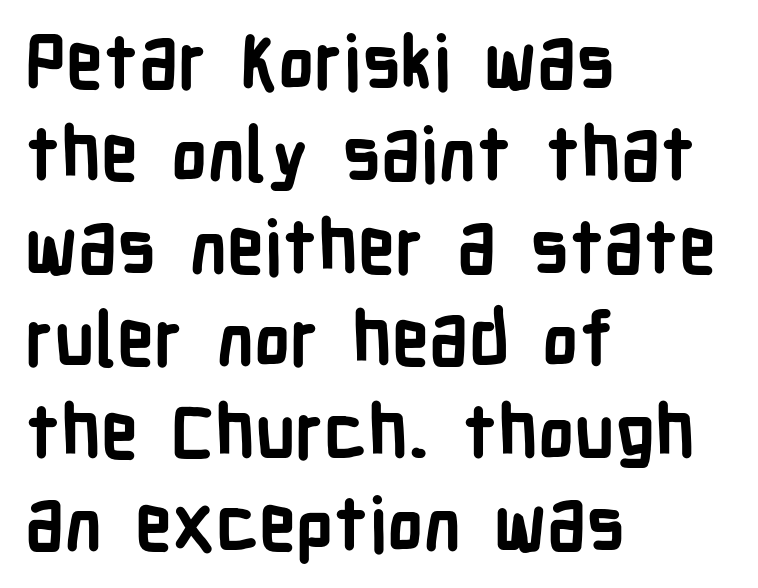
The image shows 74 px semibold, condensed sans-serif type, upright; set left-aligned, normal line spacing (1.25x), normal letter spacing, not underlined; low stroke contrast and a medium x-height.
